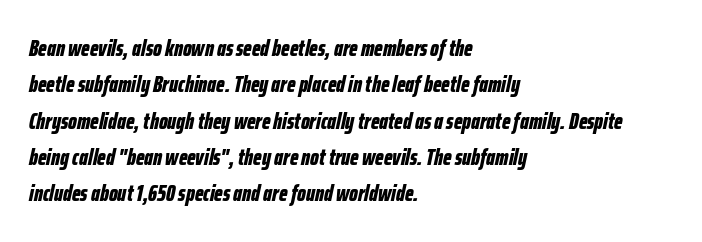
{"italic": "yes", "lean": "right", "slant_degrees": 12, "bold": "yes", "underline": "no", "align": "left", "line_spacing": "normal", "line_spacing_ratio": 1.58, "letter_spacing": "normal", "letter_spacing_em": 0.0, "glyph_px": 23}
